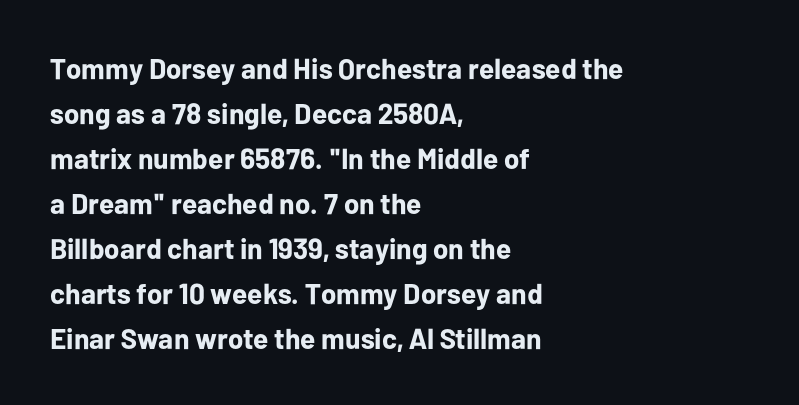
Q: Is the text bold? A: Yes.
Q: Is the text italic (slanted)? A: No, it is upright.
Q: Is the typeface a serif or a sans-serif typeface? A: Sans-serif.
Q: Is the text underlined? A: No.
Q: How is the paragraph aligned? A: Left-aligned.
Q: Is the spacing between letters normal or unusually wide? A: Normal.
Q: Is the spacing between lines tight, normal or loose? A: Normal.
Q: Width (condensed, normal, or wide)? A: Normal.
Q: Stroke contrast? A: Low.
Q: x-height? A: Medium.
Q: Monospaced? A: No.
